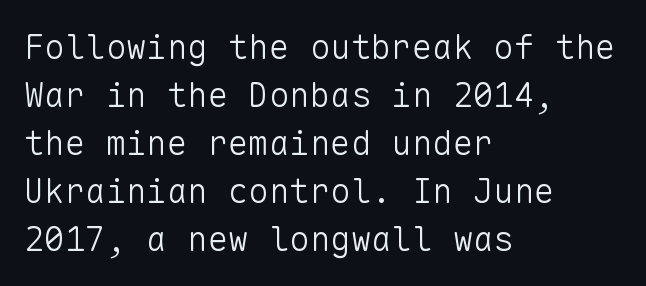
Q: Is the text bold? A: No.
Q: Is the text italic (slanted)? A: No, it is upright.
Q: Is the typeface a serif or a sans-serif typeface? A: Sans-serif.
Q: Is the text underlined? A: No.
Q: How is the paragraph aligned? A: Left-aligned.
Q: Is the spacing between letters normal or unusually wide? A: Normal.
Q: Is the spacing between lines tight, normal or loose? A: Normal.
Q: Width (condensed, normal, or wide)? A: Normal.
Q: Stroke contrast? A: Low.
Q: x-height? A: Medium.
Q: Monospaced? A: Yes.
